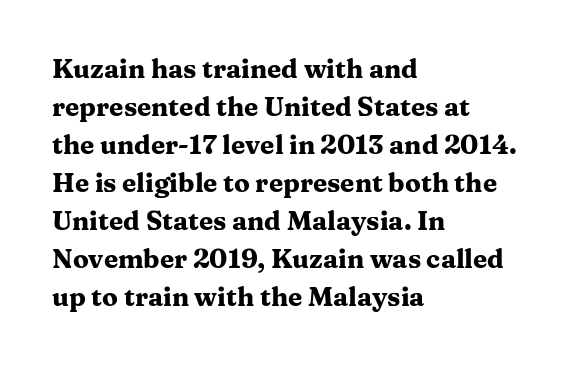
Horizontal alignment here is leftward, the default for most running prose. Nothing unusual about the tracking: characters are spaced as the font intends. Students, observe: this is what conventionally led text looks like. Does the lettering tilt? It doesn't — this is upright.
